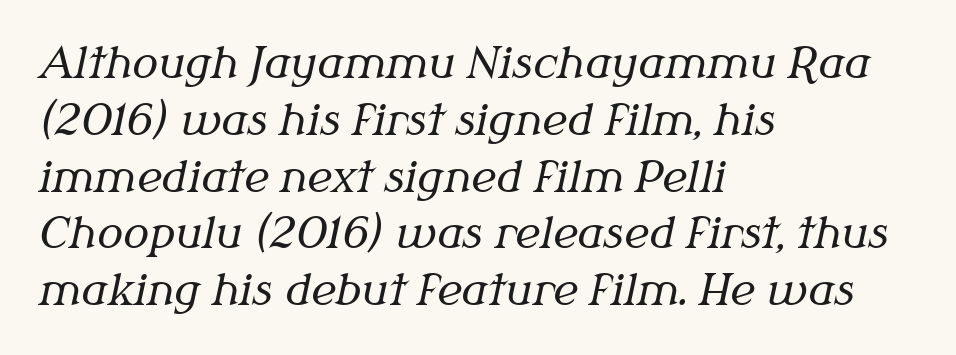
Regular leading. Caption: face not bold, strokes unweighted. The specimen omits any rule beneath the text block's lines. Where is the straight margin? On the left. Varying glyph widths throughout — classic text-font behaviour.
